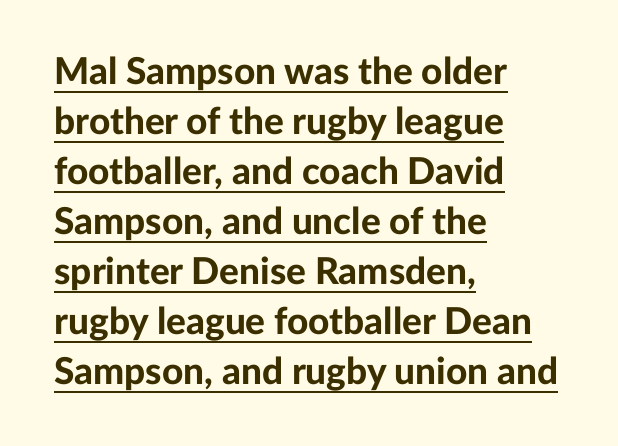
Q: Is the text bold? A: Yes.
Q: Is the text italic (slanted)? A: No, it is upright.
Q: Is the typeface a serif or a sans-serif typeface? A: Sans-serif.
Q: Is the text underlined? A: Yes.
Q: How is the paragraph aligned? A: Left-aligned.
Q: Is the spacing between letters normal or unusually wide? A: Normal.
Q: Is the spacing between lines tight, normal or loose? A: Normal.
Q: Width (condensed, normal, or wide)? A: Normal.
Q: Stroke contrast? A: Low.
Q: x-height? A: Medium.
Q: Monospaced? A: No.
